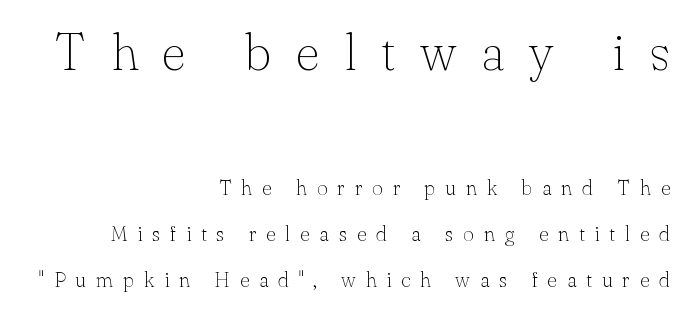
{"serif": "yes", "italic": "no", "bold": "no", "weight": "thin", "width": "normal", "stroke_contrast": "low", "x_height": "small", "monospaced": "no", "underline": "no", "align": "right", "line_spacing": "loose", "line_spacing_ratio": 2.19, "letter_spacing": "wide", "letter_spacing_em": 0.47, "larger_block": "first", "size_ratio": 2.48, "glyph_px": 52}
